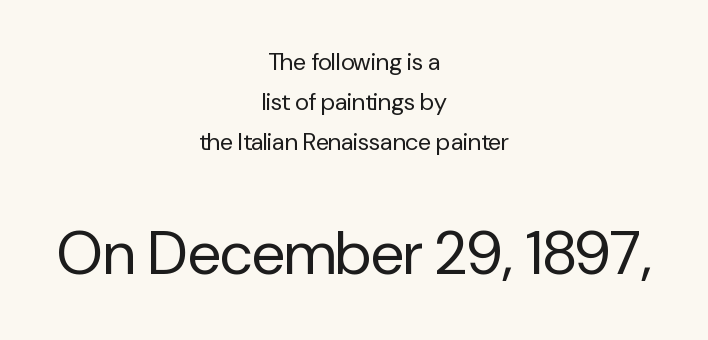
The image shows 60 px regular-weight sans-serif type, upright; set centered, normal line spacing (1.67x), normal letter spacing, not underlined; the second (bottom) block is 2.5x larger; low stroke contrast and a medium x-height.
